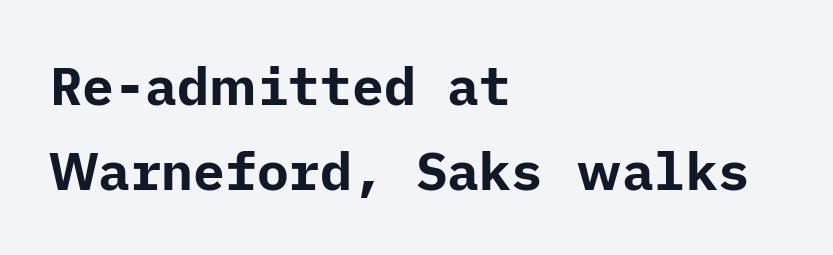
{"serif": "no", "italic": "no", "bold": "yes", "weight": "bold", "width": "normal", "stroke_contrast": "low", "x_height": "medium", "underline": "no", "align": "left", "line_spacing": "normal", "line_spacing_ratio": 1.6, "letter_spacing": "normal", "letter_spacing_em": 0.0, "glyph_px": 53}
